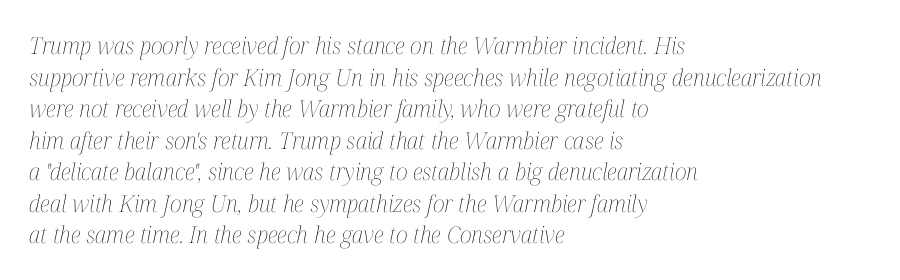
{"italic": "yes", "lean": "right", "slant_degrees": 12, "bold": "no", "underline": "no", "align": "left", "line_spacing": "normal", "line_spacing_ratio": 1.37, "letter_spacing": "normal", "letter_spacing_em": 0.0, "glyph_px": 23}
